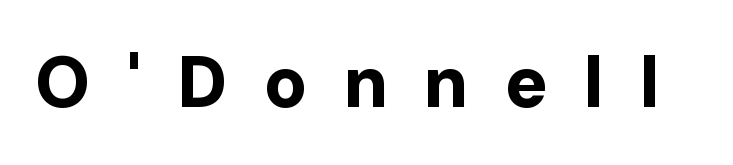
The image shows 72 px bold sans-serif type, upright; set unusually wide letter spacing (+0.49 em), not underlined; low stroke contrast and a medium x-height.
